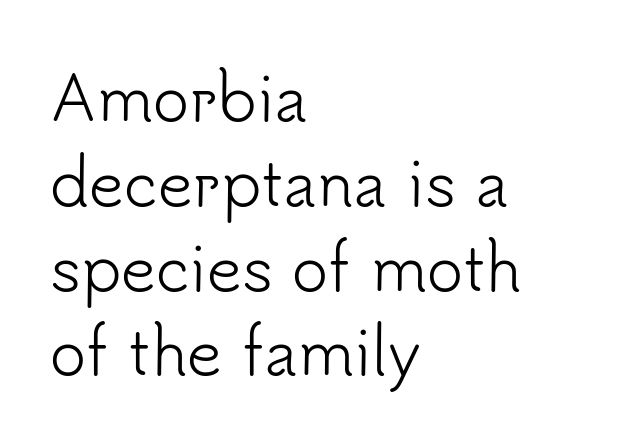
The image shows 61 px light sans-serif type, upright; set left-aligned, normal line spacing (1.39x), normal letter spacing, not underlined; low stroke contrast and a small x-height.
